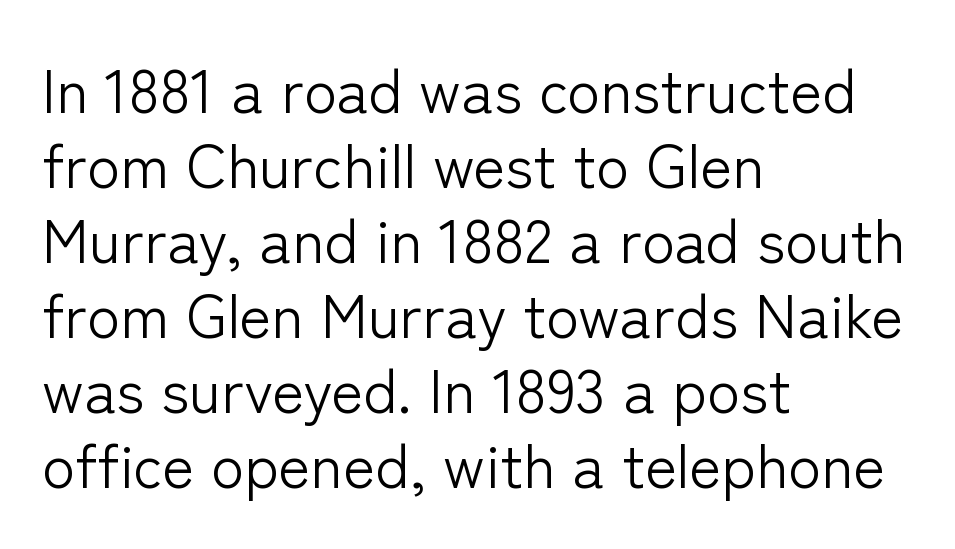
Q: Is the text bold? A: No.
Q: Is the text italic (slanted)? A: No, it is upright.
Q: Is the typeface a serif or a sans-serif typeface? A: Sans-serif.
Q: Is the text underlined? A: No.
Q: How is the paragraph aligned? A: Left-aligned.
Q: Is the spacing between letters normal or unusually wide? A: Normal.
Q: Width (condensed, normal, or wide)? A: Normal.
Q: Stroke contrast? A: Low.
Q: x-height? A: Medium.
Q: Monospaced? A: No.
